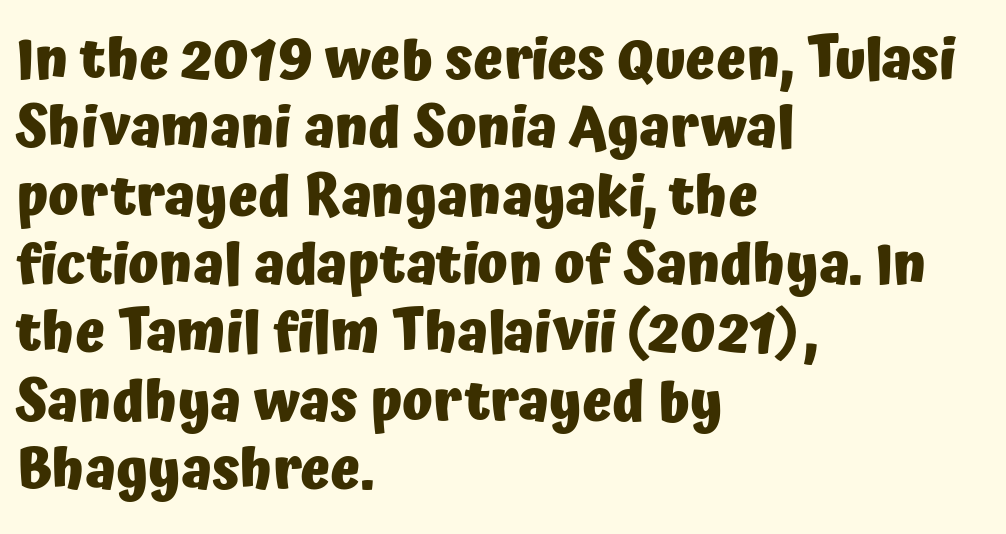
{"serif": "no", "italic": "no", "bold": "yes", "weight": "heavy", "width": "normal", "stroke_contrast": "low", "x_height": "medium", "monospaced": "no", "underline": "no", "align": "left", "line_spacing_ratio": 1.22, "letter_spacing": "normal", "letter_spacing_em": 0.0, "glyph_px": 56}
